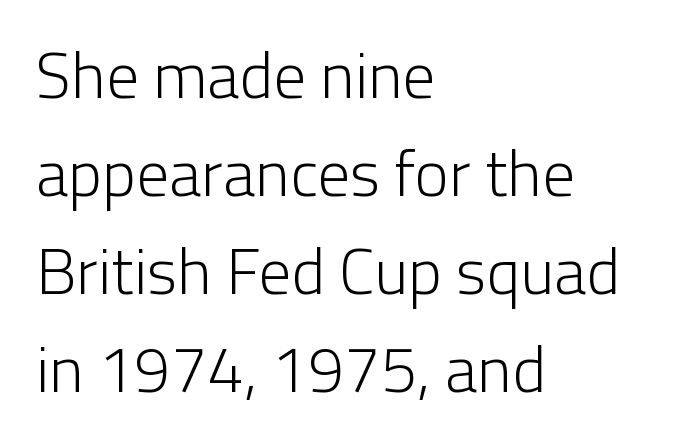
I'd call this a sans setting — the letters go barefoot. In CSS terms this would be text-align: left. Does the leading feel generous? No, just average. The letters stand straight up with perfectly vertical stems.
